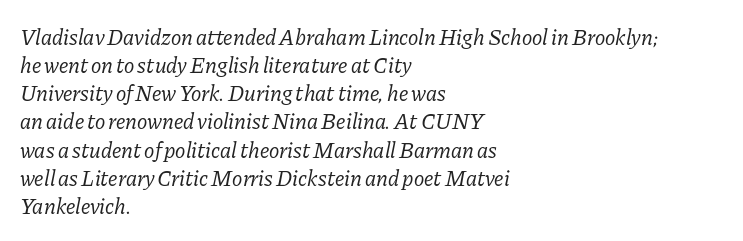
{"italic": "yes", "lean": "right", "slant_degrees": 11, "bold": "no", "underline": "no", "align": "left", "line_spacing": "normal", "line_spacing_ratio": 1.28, "letter_spacing": "normal", "letter_spacing_em": 0.0, "glyph_px": 22}
